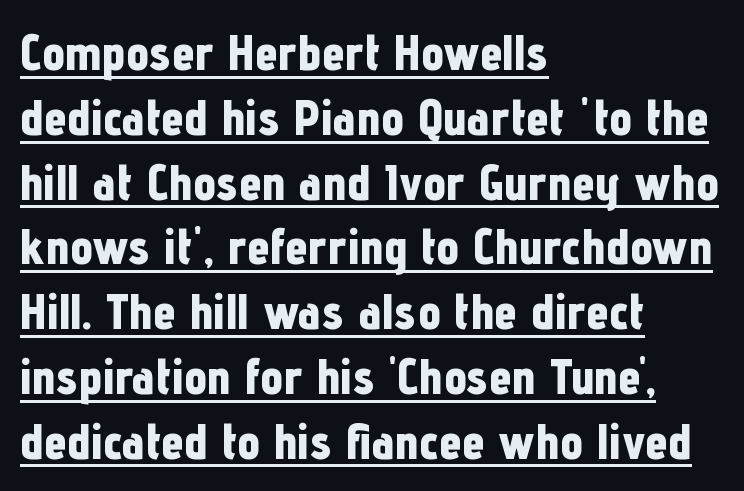
Strong, thick strokes mark this as bold type. Quick note: underline on. The text block is weighted toward the left margin, trailing off unevenly rightward. Compared with typical body copy, the letter spacing here is the same. You could not count columns in this text — the font is proportionally spaced.
